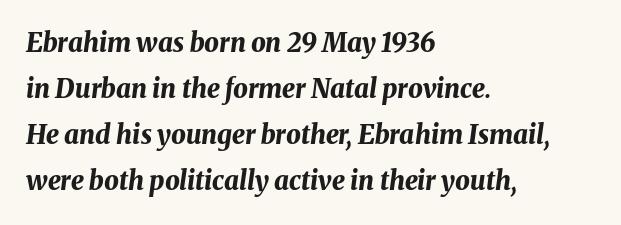
{"italic": "yes", "lean": "right", "slant_degrees": 8, "bold": "yes", "underline": "no", "align": "left", "line_spacing_ratio": 1.77, "letter_spacing": "normal", "letter_spacing_em": 0.0, "glyph_px": 26}
